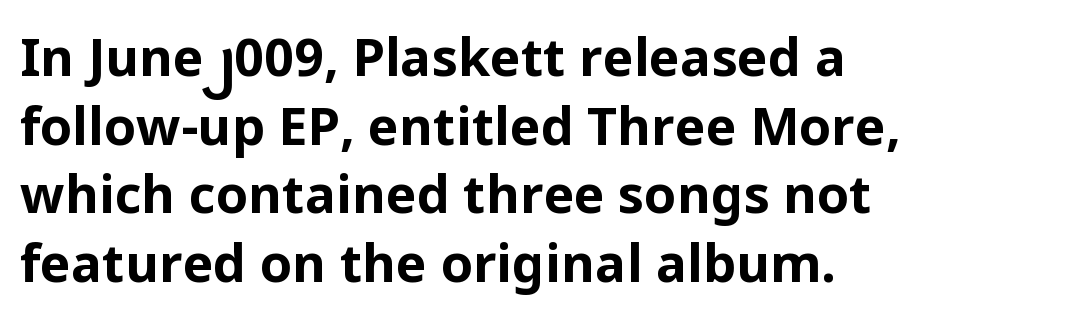
Q: Is the text bold? A: Yes.
Q: Is the text italic (slanted)? A: No, it is upright.
Q: Is the typeface a serif or a sans-serif typeface? A: Sans-serif.
Q: Is the text underlined? A: No.
Q: How is the paragraph aligned? A: Left-aligned.
Q: Is the spacing between letters normal or unusually wide? A: Normal.
Q: Is the spacing between lines tight, normal or loose? A: Normal.
Q: Width (condensed, normal, or wide)? A: Normal.
Q: Stroke contrast? A: Low.
Q: x-height? A: Medium.
Q: Monospaced? A: No.
